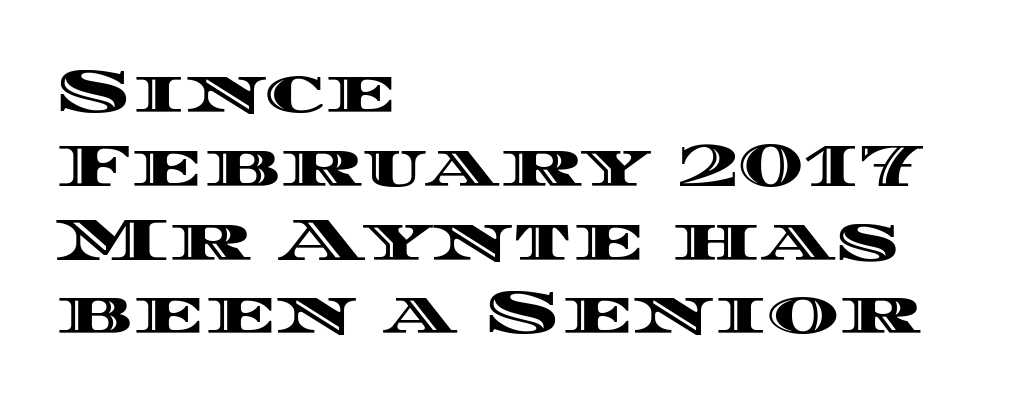
Q: Is the text italic (slanted)? A: No, it is upright.
Q: Is the text underlined? A: No.
Q: How is the paragraph aligned? A: Left-aligned.
Q: Is the spacing between letters normal or unusually wide? A: Normal.
Q: Width (condensed, normal, or wide)? A: Wide.
Q: x-height? A: Large.
Q: Monospaced? A: No.
